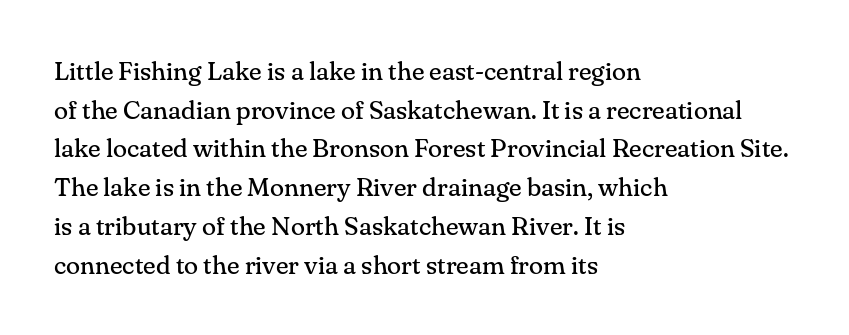
{"italic": "no", "bold": "no", "underline": "no", "align": "left", "line_spacing": "normal", "line_spacing_ratio": 1.49, "letter_spacing": "normal", "letter_spacing_em": 0.0, "glyph_px": 26}
